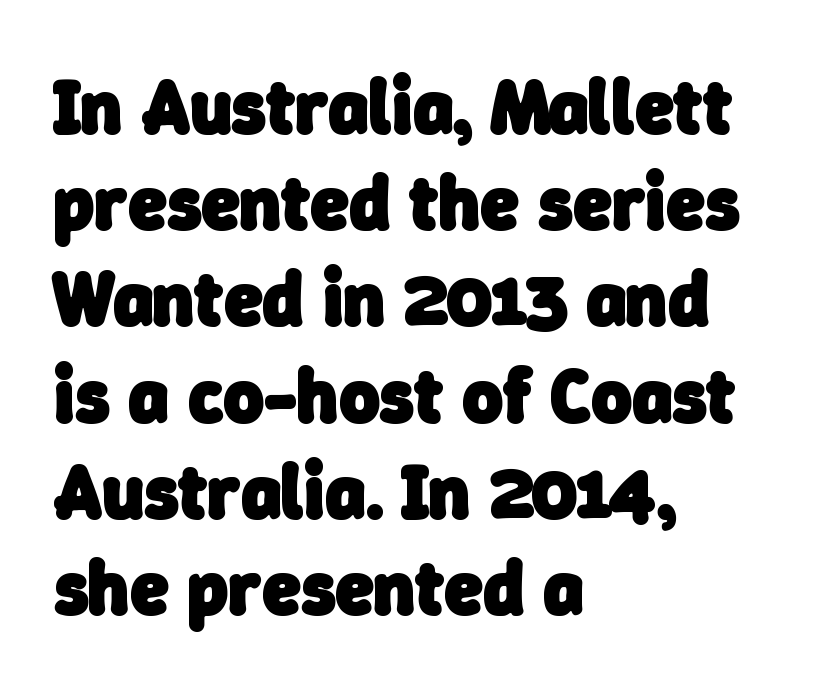
{"serif": "no", "bold": "yes", "weight": "heavy", "width": "normal", "stroke_contrast": "low", "x_height": "medium", "monospaced": "no", "underline": "no", "align": "left", "line_spacing": "normal", "line_spacing_ratio": 1.25, "letter_spacing": "normal", "letter_spacing_em": 0.0, "glyph_px": 77}
